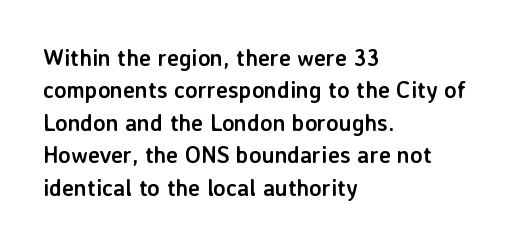
The space directly below the letters is spotless. A dark, heavy texture on the line: the type is bold. Every row of glyphs begins at an identical x-position on the left. Posture: vertical.
